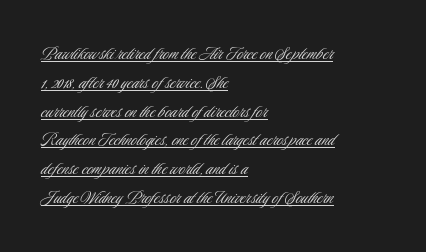
Q: Is the text bold? A: No.
Q: Is the text italic (slanted)? A: Yes.
Q: Is the text underlined? A: Yes.
Q: How is the paragraph aligned? A: Left-aligned.
Q: Is the spacing between letters normal or unusually wide? A: Normal.
Q: Is the spacing between lines tight, normal or loose? A: Normal.
